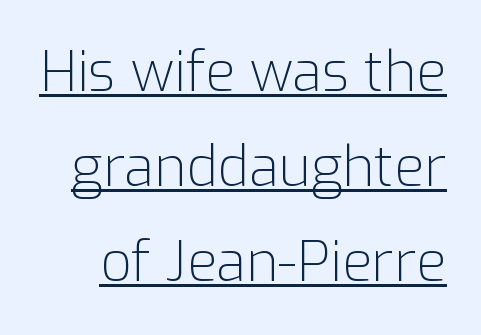
Standard letterfit; no display-style spreading of the glyphs. You can see a thin bar hugging the bottom of the glyphs. These lines are rendered in a variable-pitch font. The face looks like a standard text weight, possibly lighter.
